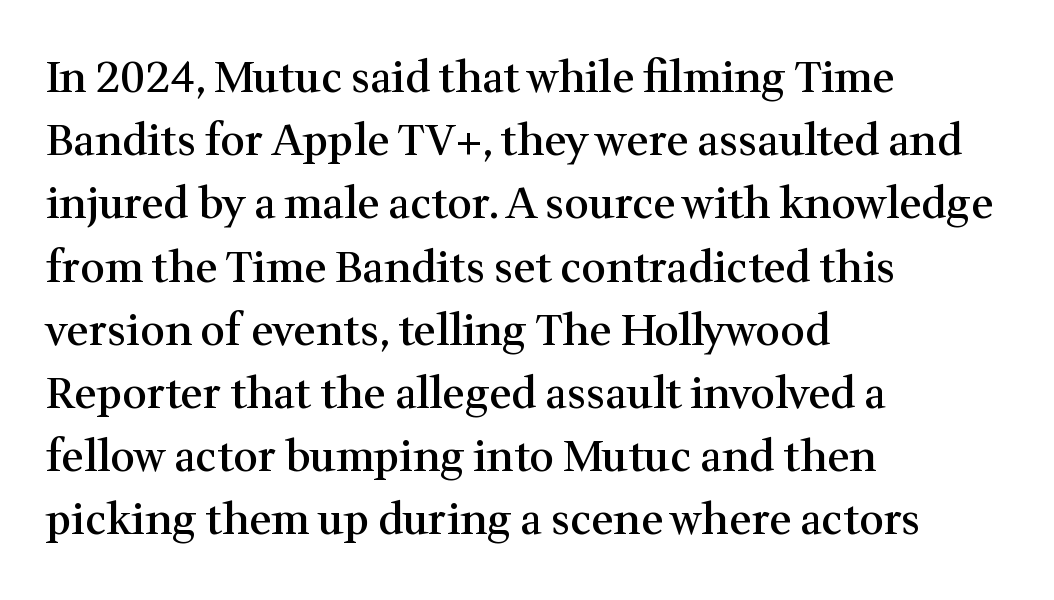
{"serif": "yes", "italic": "no", "bold": "semi", "weight": "semibold", "width": "normal", "stroke_contrast": "medium", "x_height": "medium", "monospaced": "no", "underline": "no", "align": "left", "line_spacing": "normal", "line_spacing_ratio": 1.47, "letter_spacing": "normal", "letter_spacing_em": 0.0, "glyph_px": 43}
